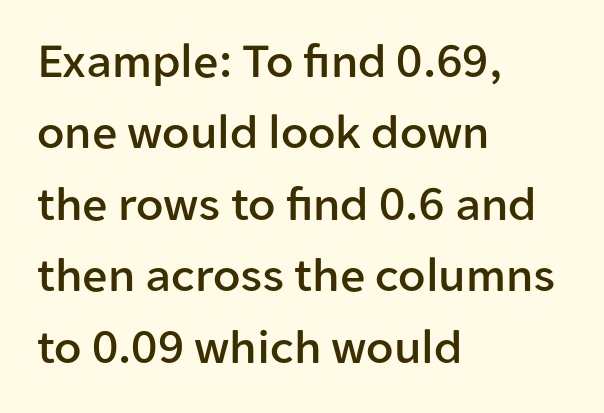
Q: Is the text italic (slanted)? A: No, it is upright.
Q: Is the typeface a serif or a sans-serif typeface? A: Sans-serif.
Q: Is the text underlined? A: No.
Q: How is the paragraph aligned? A: Left-aligned.
Q: Is the spacing between letters normal or unusually wide? A: Normal.
Q: Is the spacing between lines tight, normal or loose? A: Normal.
Q: Width (condensed, normal, or wide)? A: Normal.
Q: Stroke contrast? A: Low.
Q: x-height? A: Medium.
Q: Monospaced? A: No.
